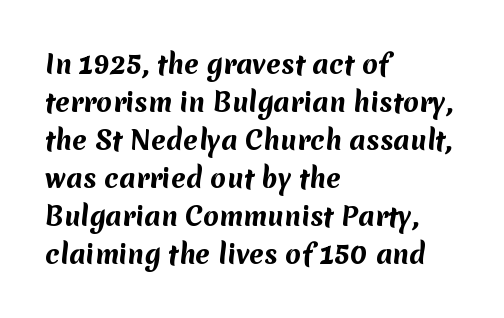
The image shows 26 px bold type; set left-aligned, normal line spacing (1.46x), normal letter spacing, not underlined.
